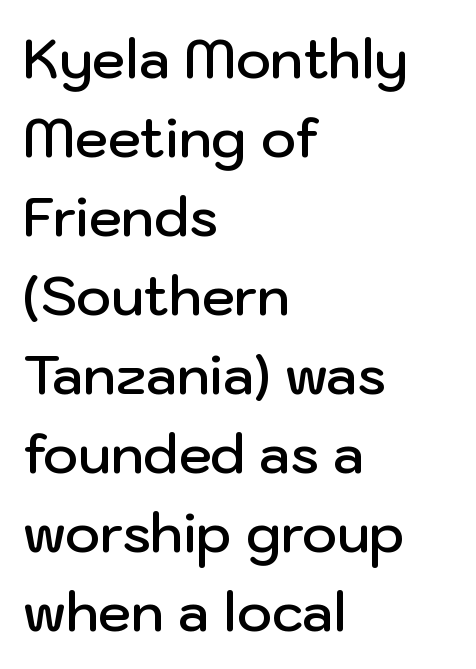
Q: Is the text bold? A: Semi-bold.
Q: Is the text italic (slanted)? A: No, it is upright.
Q: Is the typeface a serif or a sans-serif typeface? A: Sans-serif.
Q: Is the text underlined? A: No.
Q: How is the paragraph aligned? A: Left-aligned.
Q: Is the spacing between letters normal or unusually wide? A: Normal.
Q: Is the spacing between lines tight, normal or loose? A: Normal.
Q: Width (condensed, normal, or wide)? A: Normal.
Q: Stroke contrast? A: Low.
Q: x-height? A: Medium.
Q: Monospaced? A: No.
